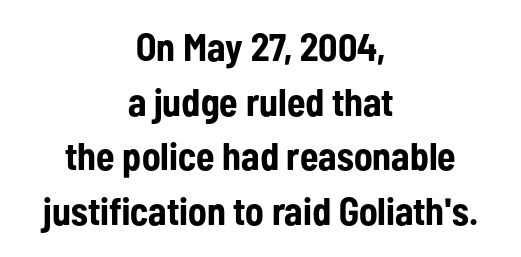
The passage shown stacks its lines at a standard gap. Varying glyph widths throughout — classic text-font behaviour. The font is running at its bold setting. Look at the tracking — it's just the regular setting, nothing added. Every row of glyphs is offset so its center matches the block's center.
